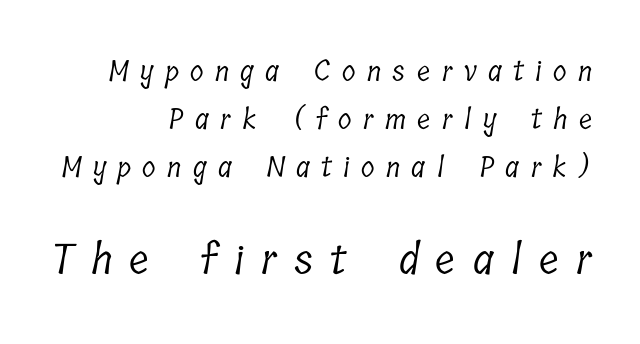
Q: Is the text bold? A: No.
Q: Is the typeface a serif or a sans-serif typeface? A: Serif.
Q: Is the text underlined? A: No.
Q: How is the paragraph aligned? A: Right-aligned.
Q: Is the spacing between letters normal or unusually wide? A: Unusually wide.
Q: Which block of text is set in a larger size, the first (top) or the second (bottom)? A: The second (bottom) one.
Q: Width (condensed, normal, or wide)? A: Condensed.
Q: Stroke contrast? A: Low.
Q: x-height? A: Medium.
Q: Monospaced? A: No.
